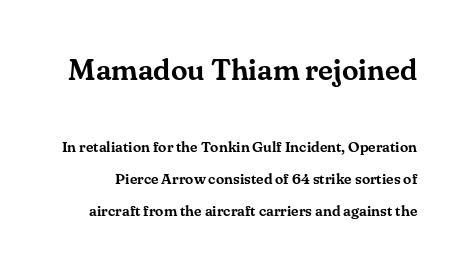
Q: Is the text italic (slanted)? A: No, it is upright.
Q: Is the typeface a serif or a sans-serif typeface? A: Serif.
Q: Is the text underlined? A: No.
Q: Is the spacing between letters normal or unusually wide? A: Normal.
Q: Is the spacing between lines tight, normal or loose? A: Loose.
Q: Which block of text is set in a larger size, the first (top) or the second (bottom)? A: The first (top) one.
Q: Width (condensed, normal, or wide)? A: Normal.
Q: Stroke contrast? A: Medium.
Q: x-height? A: Small.
Q: Monospaced? A: No.
